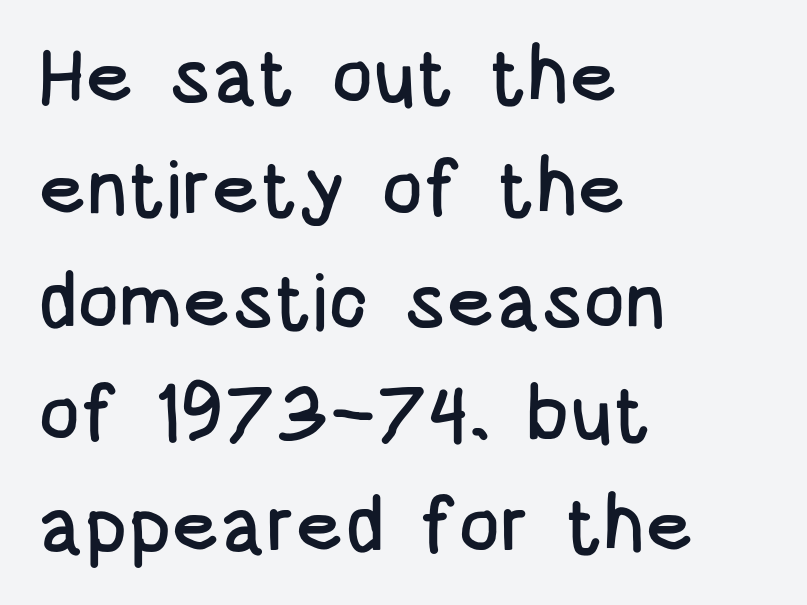
Q: Is the text italic (slanted)? A: No, it is upright.
Q: Is the typeface a serif or a sans-serif typeface? A: Sans-serif.
Q: Is the text underlined? A: No.
Q: How is the paragraph aligned? A: Left-aligned.
Q: Is the spacing between letters normal or unusually wide? A: Normal.
Q: Is the spacing between lines tight, normal or loose? A: Normal.
Q: Width (condensed, normal, or wide)? A: Condensed.
Q: Stroke contrast? A: Low.
Q: x-height? A: Large.
Q: Monospaced? A: No.
